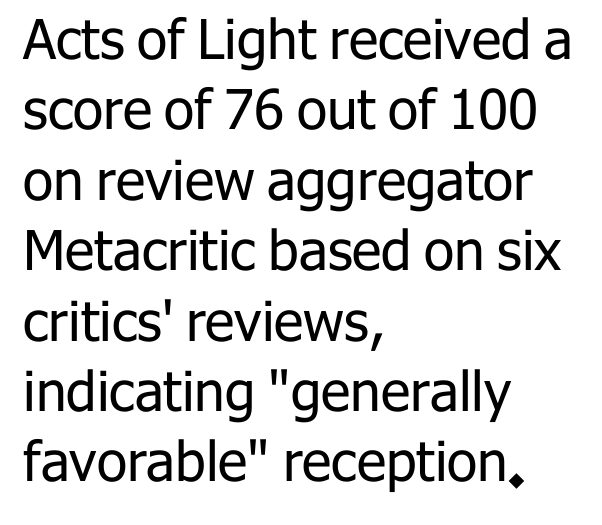
Q: Is the text bold? A: No.
Q: Is the text italic (slanted)? A: No, it is upright.
Q: Is the typeface a serif or a sans-serif typeface? A: Sans-serif.
Q: Is the text underlined? A: No.
Q: How is the paragraph aligned? A: Left-aligned.
Q: Is the spacing between letters normal or unusually wide? A: Normal.
Q: Is the spacing between lines tight, normal or loose? A: Normal.
Q: Width (condensed, normal, or wide)? A: Normal.
Q: Stroke contrast? A: Low.
Q: x-height? A: Medium.
Q: Monospaced? A: No.
